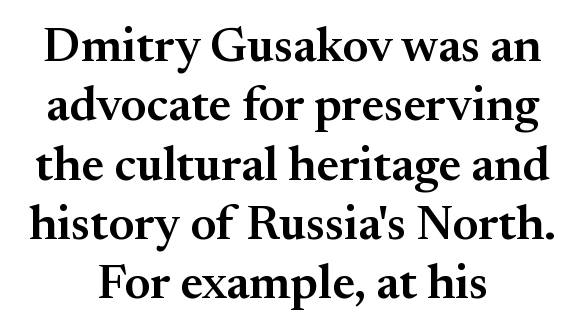
Small tapered or slab feet sit at the stroke ends, so this counts as serif. As a designer I'd log this as weight 600, semibold. The lettering holds an erect, upright posture throughout. In CSS terms this would be text-align: center. The passage shown is not underscored anywhere. This sample has the flowing, uneven cadence of proportional lettering.
